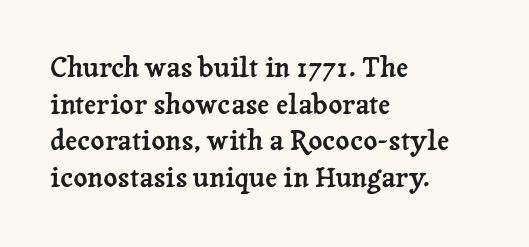
Alignment: flush left. The lettering stays uniformly vertical, giving the passage a roman look. The block of text has a typical density, with ordinary space between rows. Beneath every word, the page is bare. Compared with typical body copy, the letter spacing here is the same.
